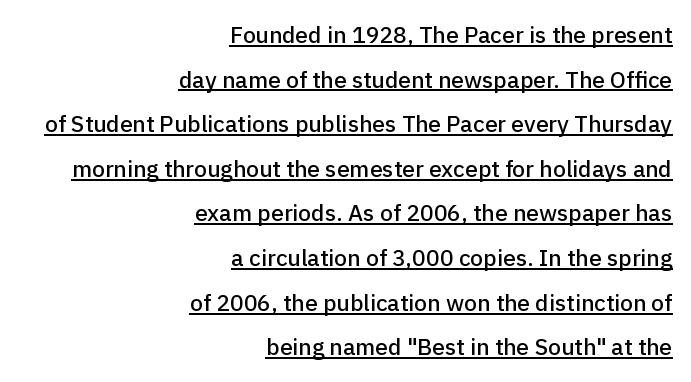
{"italic": "no", "underline": "yes", "align": "right", "line_spacing": "loose", "line_spacing_ratio": 1.94, "letter_spacing": "normal", "letter_spacing_em": 0.0, "glyph_px": 23}
